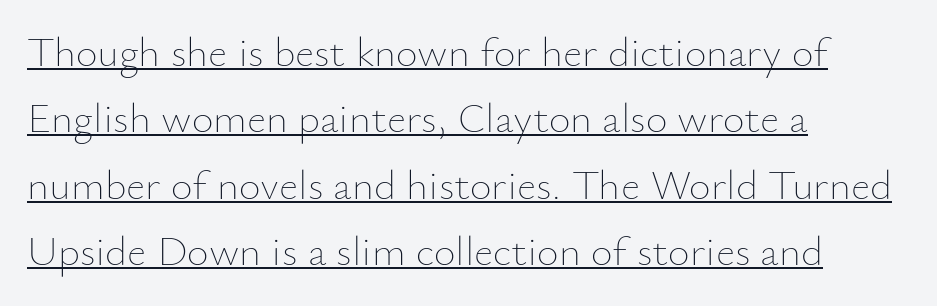
Q: Is the text bold? A: No.
Q: Is the text italic (slanted)? A: No, it is upright.
Q: Is the text underlined? A: Yes.
Q: How is the paragraph aligned? A: Left-aligned.
Q: Is the spacing between letters normal or unusually wide? A: Normal.
Q: Is the spacing between lines tight, normal or loose? A: Normal.
Q: Width (condensed, normal, or wide)? A: Normal.
Q: Stroke contrast? A: Low.
Q: x-height? A: Small.
Q: Monospaced? A: No.
